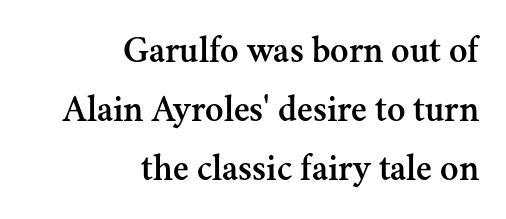
Q: Is the text italic (slanted)? A: No, it is upright.
Q: Is the typeface a serif or a sans-serif typeface? A: Serif.
Q: Is the text underlined? A: No.
Q: How is the paragraph aligned? A: Right-aligned.
Q: Is the spacing between letters normal or unusually wide? A: Normal.
Q: Is the spacing between lines tight, normal or loose? A: Normal.
Q: Width (condensed, normal, or wide)? A: Normal.
Q: Stroke contrast? A: Medium.
Q: x-height? A: Small.
Q: Monospaced? A: No.
